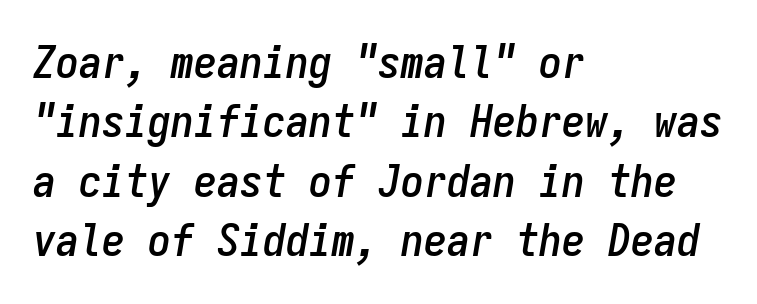
Q: Is the text italic (slanted)? A: Yes, it leans right by about 9 degrees.
Q: Is the text underlined? A: No.
Q: How is the paragraph aligned? A: Left-aligned.
Q: Is the spacing between letters normal or unusually wide? A: Normal.
Q: Is the spacing between lines tight, normal or loose? A: Normal.
Q: Width (condensed, normal, or wide)? A: Condensed.
Q: Stroke contrast? A: Low.
Q: x-height? A: Medium.
Q: Monospaced? A: Yes.
